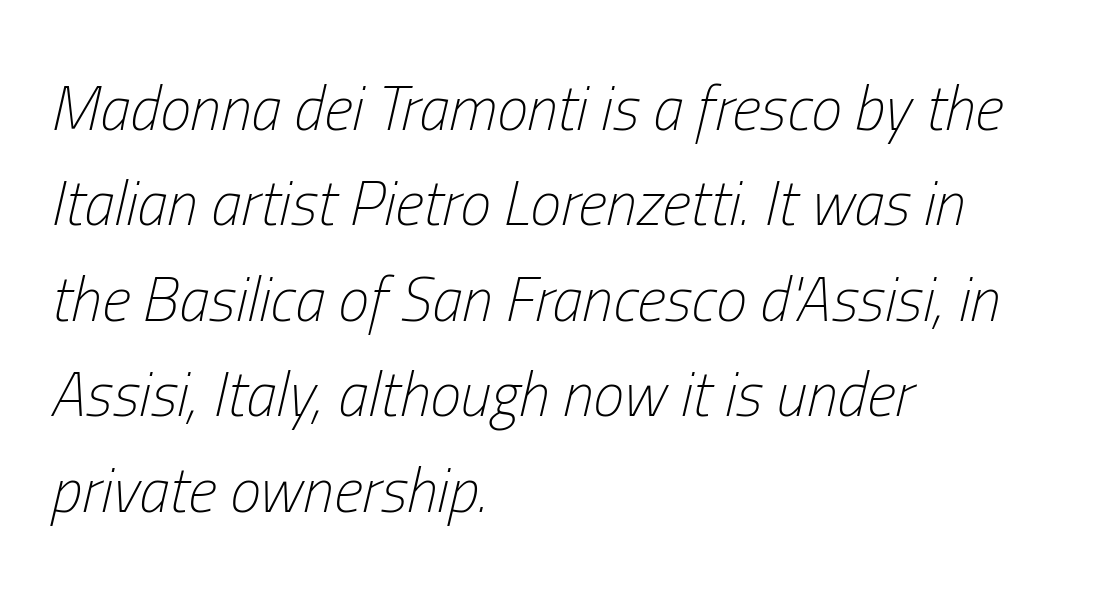
Q: Is the text bold? A: No.
Q: Is the text italic (slanted)? A: Yes, it leans right by about 13 degrees.
Q: Is the text underlined? A: No.
Q: How is the paragraph aligned? A: Left-aligned.
Q: Is the spacing between letters normal or unusually wide? A: Normal.
Q: Is the spacing between lines tight, normal or loose? A: Normal.
Q: Width (condensed, normal, or wide)? A: Condensed.
Q: Stroke contrast? A: Low.
Q: x-height? A: Medium.
Q: Monospaced? A: No.
